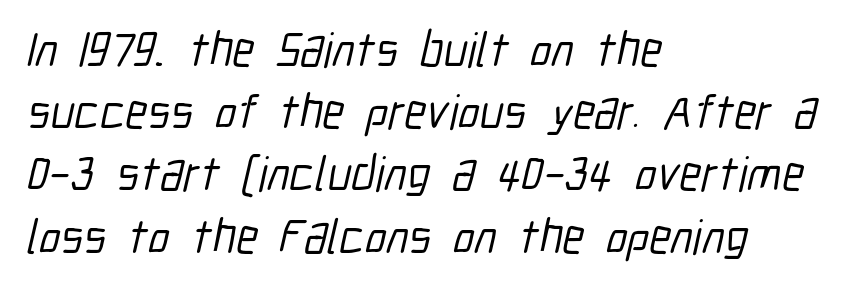
The image shows 49 px condensed sans-serif type; set left-aligned, normal line spacing (1.27x), normal letter spacing, not underlined; low stroke contrast and a medium x-height.
